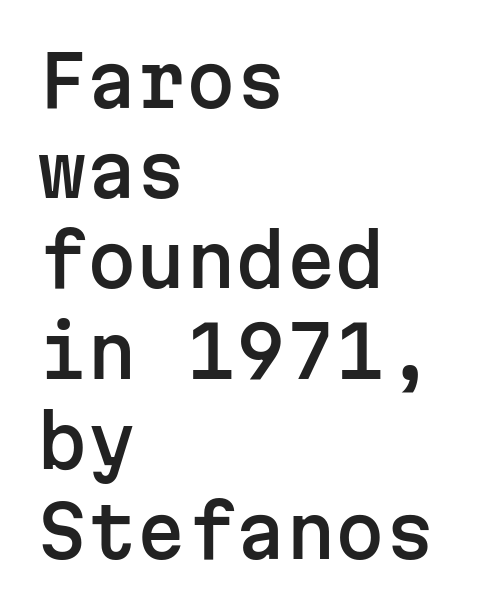
These lines are rendered in a fixed-pitch font. Lines of text with bare space underneath. It's the straight-up-and-down kind of type. Standard letterfit; no display-style spreading of the glyphs. This is sans-serif lettering, the kind often seen on screens and signage. Horizontally, the lines are justified to the leading edge only.
